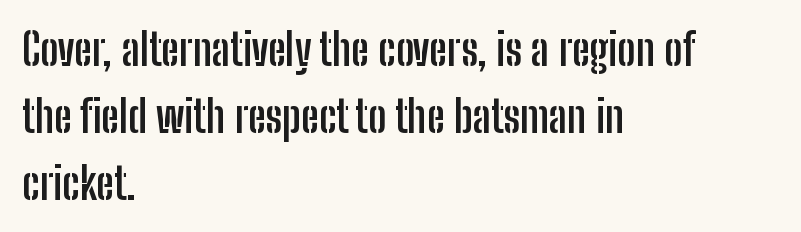
Q: Is the text bold? A: Yes.
Q: Is the text italic (slanted)? A: No, it is upright.
Q: Is the typeface a serif or a sans-serif typeface? A: Sans-serif.
Q: Is the text underlined? A: No.
Q: How is the paragraph aligned? A: Left-aligned.
Q: Is the spacing between letters normal or unusually wide? A: Normal.
Q: Is the spacing between lines tight, normal or loose? A: Normal.
Q: Width (condensed, normal, or wide)? A: Condensed.
Q: Stroke contrast? A: Low.
Q: x-height? A: Medium.
Q: Monospaced? A: No.
